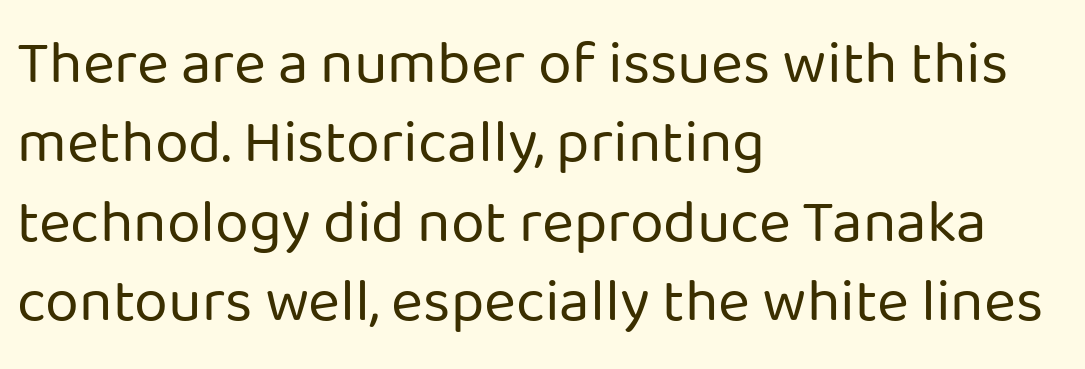
Q: Is the text bold? A: No.
Q: Is the text italic (slanted)? A: No, it is upright.
Q: Is the typeface a serif or a sans-serif typeface? A: Sans-serif.
Q: Is the text underlined? A: No.
Q: How is the paragraph aligned? A: Left-aligned.
Q: Is the spacing between letters normal or unusually wide? A: Normal.
Q: Is the spacing between lines tight, normal or loose? A: Normal.
Q: Width (condensed, normal, or wide)? A: Normal.
Q: Stroke contrast? A: Low.
Q: x-height? A: Medium.
Q: Monospaced? A: No.
